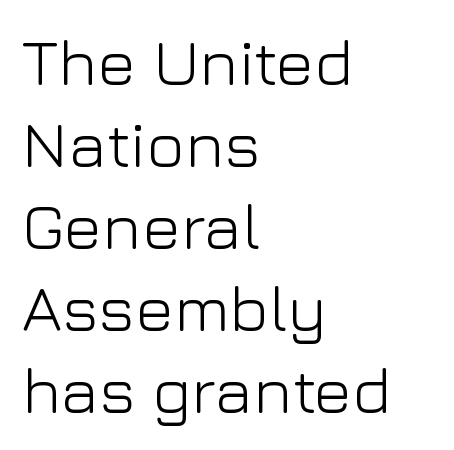
{"serif": "no", "italic": "no", "bold": "no", "weight": "light", "width": "normal", "stroke_contrast": "low", "x_height": "medium", "monospaced": "no", "underline": "no", "align": "left", "line_spacing": "normal", "line_spacing_ratio": 1.26, "letter_spacing": "normal", "letter_spacing_em": 0.0, "glyph_px": 65}
